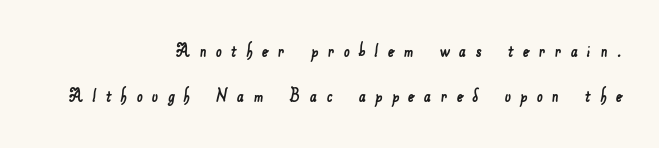
The image shows 21 px text type; set right-aligned, loose line spacing (2.14x), unusually wide letter spacing (+0.44 em), not underlined.
